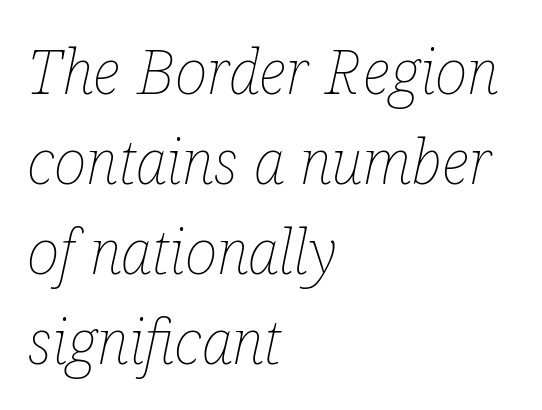
Q: Is the text bold? A: No.
Q: Is the text italic (slanted)? A: Yes, it leans right by about 12 degrees.
Q: Is the text underlined? A: No.
Q: How is the paragraph aligned? A: Left-aligned.
Q: Is the spacing between letters normal or unusually wide? A: Normal.
Q: Is the spacing between lines tight, normal or loose? A: Normal.
Q: Width (condensed, normal, or wide)? A: Condensed.
Q: Stroke contrast? A: Low.
Q: x-height? A: Medium.
Q: Monospaced? A: No.
